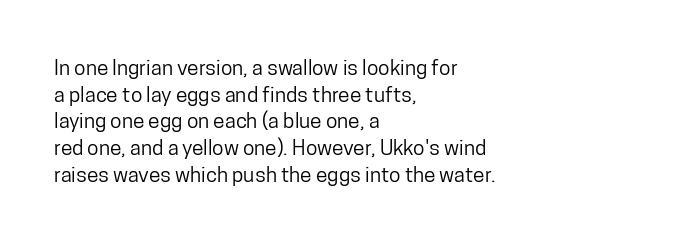
Successive baselines arrive at the customary interval. The space directly below the letters is spotless. The face used here is rendered with its standard letterfit. The rendering anchors every line to the left-hand side.
